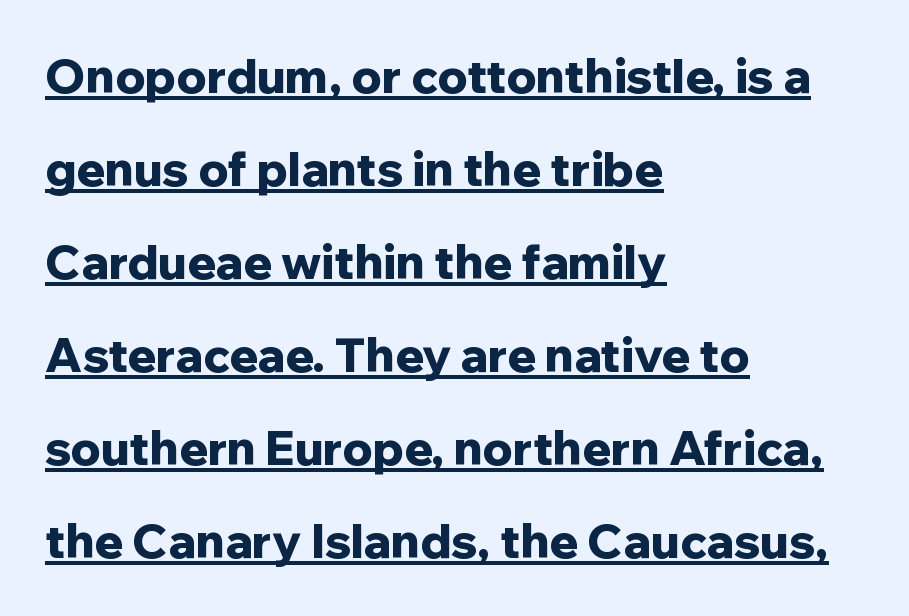
Compared with an ordinary text face, these strokes are far heavier — a full bold. There is no visible air inserted between adjacent glyphs. If you drew a ruler down the left edge, every line would touch it. When letters stand straight like this, we call the style roman or upright.
